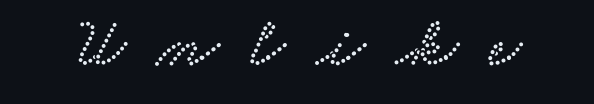
Each letter keeps its own natural width here, so spacing adapts to shape. The passage shown is typeset with a serif family. The face used here is rendered with a markedly widened letterfit. Underline: absent.
